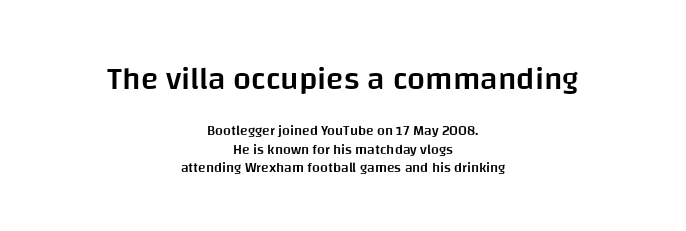
The image shows 32 px semibold sans-serif type, upright; set centered, normal line spacing (1.33x), normal letter spacing, not underlined; the first (top) block is 2.29x larger; low stroke contrast and a large x-height.
